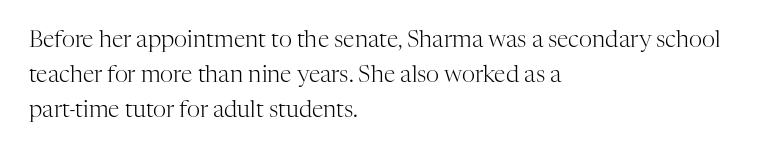
{"italic": "no", "bold": "no", "underline": "no", "align": "left", "line_spacing": "normal", "line_spacing_ratio": 1.52, "letter_spacing": "normal", "letter_spacing_em": 0.0, "glyph_px": 23}
